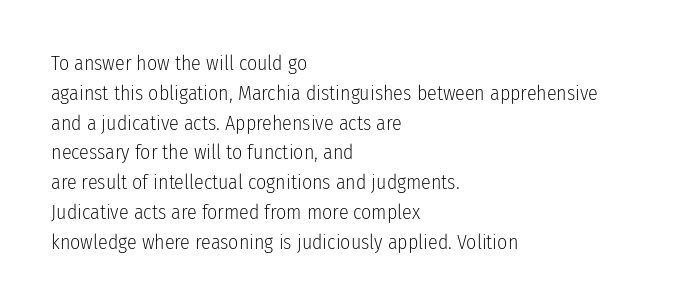
Rule under the text: the space is simply empty. Upright lettering throughout. This rendering leaves character spacing at its baseline value. If you drew a ruler down the left edge, every line would touch it. Is there much room between lines? A standard amount, neither cramped nor airy. This reads as an unemphasized weight, regular at the heaviest.
